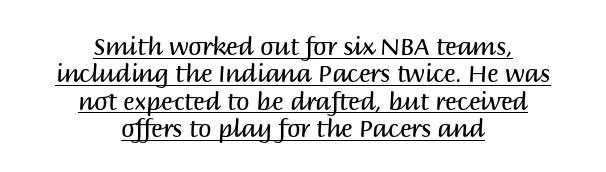
Between one letter and the next there's only the usual sliver of space. Regarding leading, the lines here are crowded together. The lines in this sample share a center point and differ in where they start and stop. Summary of weight: not heavy and not bold.
